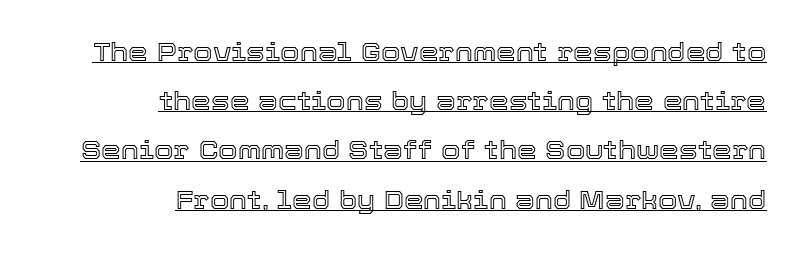
{"italic": "no", "underline": "yes", "align": "right", "line_spacing": "loose", "line_spacing_ratio": 1.97, "letter_spacing": "normal", "letter_spacing_em": 0.0, "glyph_px": 25}
